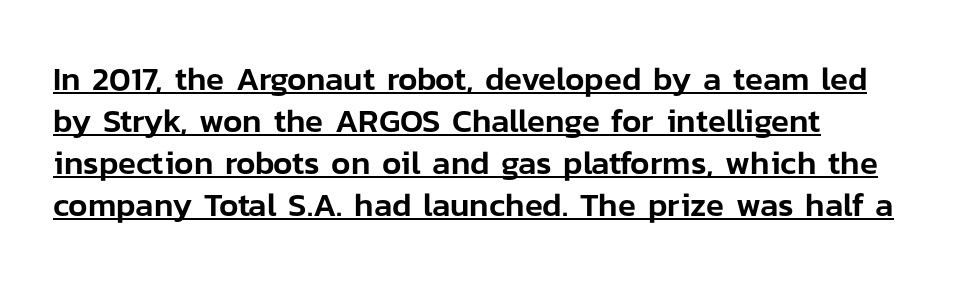
{"serif": "no", "italic": "no", "width": "normal", "stroke_contrast": "low", "x_height": "medium", "monospaced": "no", "underline": "yes", "align": "left", "line_spacing": "normal", "line_spacing_ratio": 1.27, "letter_spacing": "normal", "letter_spacing_em": 0.0, "glyph_px": 33}
